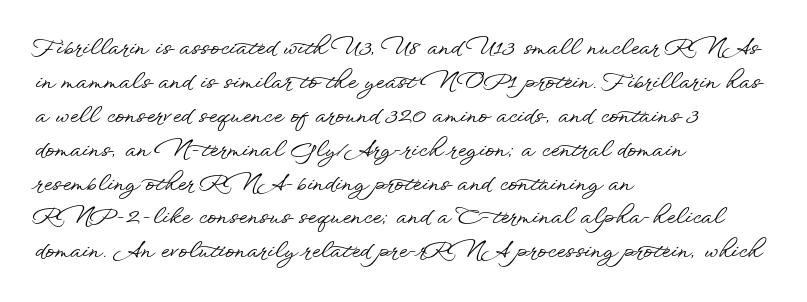
The image shows 22 px text type; set left-aligned, normal line spacing (1.54x), normal letter spacing, not underlined.
